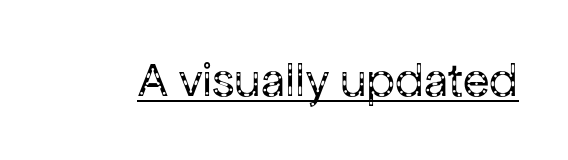
{"serif": "no", "italic": "no", "bold": "no", "weight": "regular", "width": "normal", "stroke_contrast": "low", "x_height": "medium", "monospaced": "no", "underline": "yes", "letter_spacing": "normal", "letter_spacing_em": 0.0, "glyph_px": 49}
